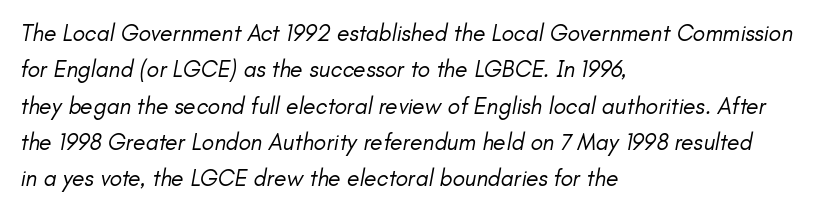
Unbolded letterforms with no extra heft. Tracking value appears to be zero — textbook default spacing. Leading matches the norm, producing a regular column. This is oblique type, the kind used for emphasis or titles. Typeset ragged right — the left edge is the straight one. Each row of text sits above clean, open space.
